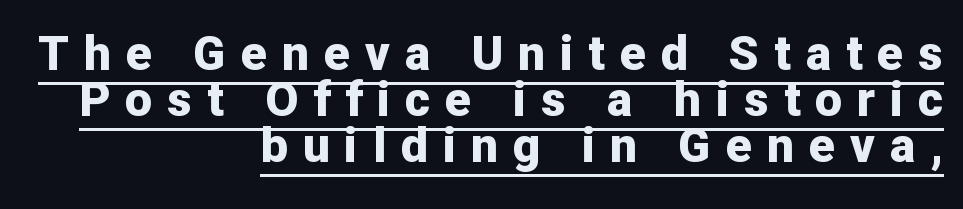
{"serif": "no", "italic": "no", "bold": "yes", "weight": "bold", "width": "normal", "stroke_contrast": "low", "x_height": "medium", "monospaced": "no", "underline": "yes", "align": "right", "line_spacing": "tight", "line_spacing_ratio": 0.96, "letter_spacing": "wide", "letter_spacing_em": 0.31, "glyph_px": 48}
